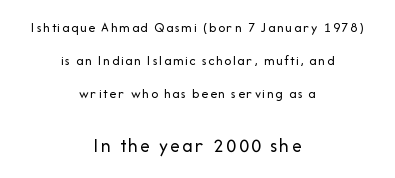
{"italic": "no", "bold": "no", "underline": "no", "align": "center", "line_spacing": "loose", "line_spacing_ratio": 2.34, "larger_block": "second", "size_ratio": 1.43, "glyph_px": 20}
